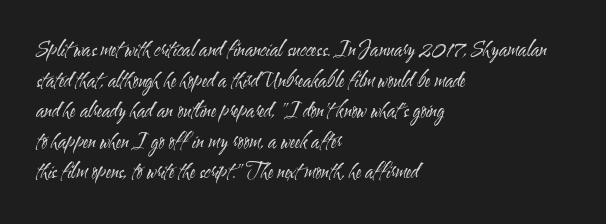
{"bold": "no", "underline": "no", "align": "left", "line_spacing": "normal", "line_spacing_ratio": 1.53, "letter_spacing": "normal", "letter_spacing_em": 0.0, "glyph_px": 20}
